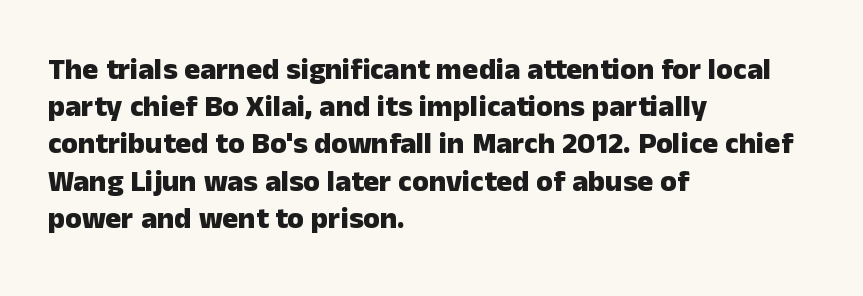
Reading down the block, your eye returns to a fixed left position each line. Think of a printed novel: that variable character pitch is what you see here. The face used here is a sans, in the tradition of grotesques and geometrics. No word sits above an underline. Heft: maximum for text — a bold.
